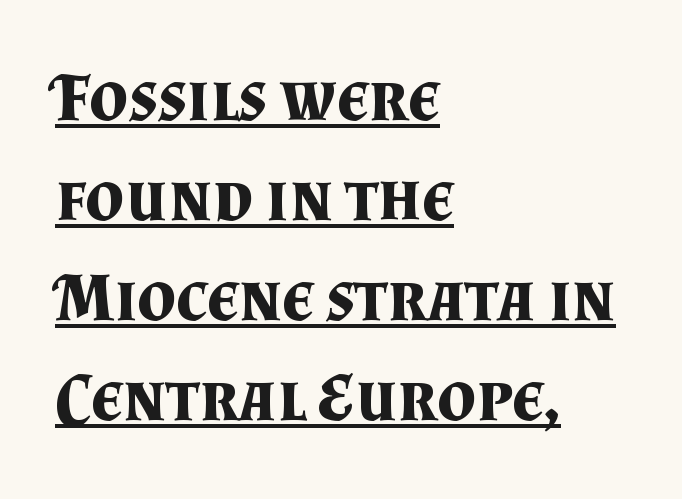
{"serif": "yes", "italic": "no", "bold": "yes", "weight": "bold", "width": "normal", "stroke_contrast": "medium", "x_height": "small", "monospaced": "no", "underline": "yes", "align": "left", "line_spacing": "normal", "line_spacing_ratio": 1.47, "letter_spacing": "normal", "letter_spacing_em": 0.0, "glyph_px": 68}
